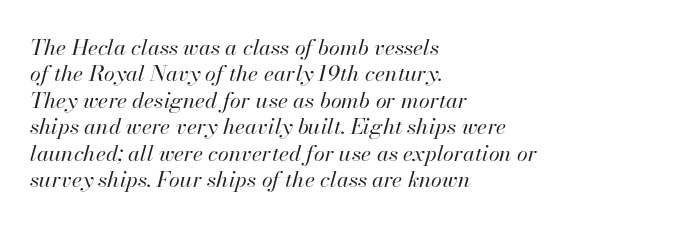
{"italic": "yes", "lean": "right", "slant_degrees": 13, "bold": "no", "underline": "no", "align": "left", "line_spacing_ratio": 1.2, "letter_spacing": "normal", "letter_spacing_em": 0.0, "glyph_px": 22}
